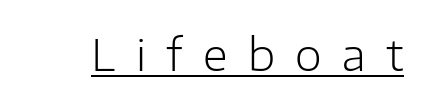
{"serif": "no", "italic": "no", "bold": "no", "weight": "light", "width": "normal", "stroke_contrast": "low", "x_height": "medium", "monospaced": "no", "underline": "yes", "letter_spacing": "wide", "letter_spacing_em": 0.46, "glyph_px": 44}
